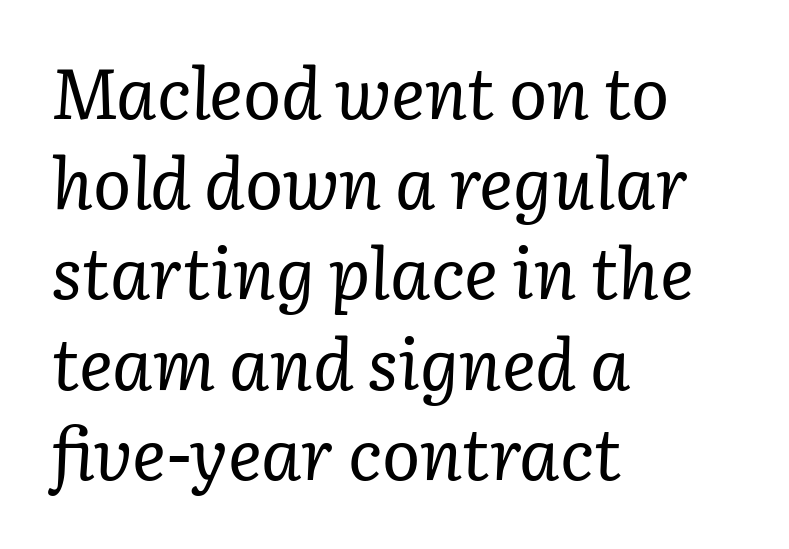
{"serif": "yes", "italic": "yes", "lean": "right", "slant_degrees": 3, "bold": "no", "weight": "regular", "width": "normal", "stroke_contrast": "low", "x_height": "medium", "monospaced": "no", "underline": "no", "align": "left", "line_spacing": "normal", "line_spacing_ratio": 1.27, "letter_spacing": "normal", "letter_spacing_em": 0.0, "glyph_px": 71}
